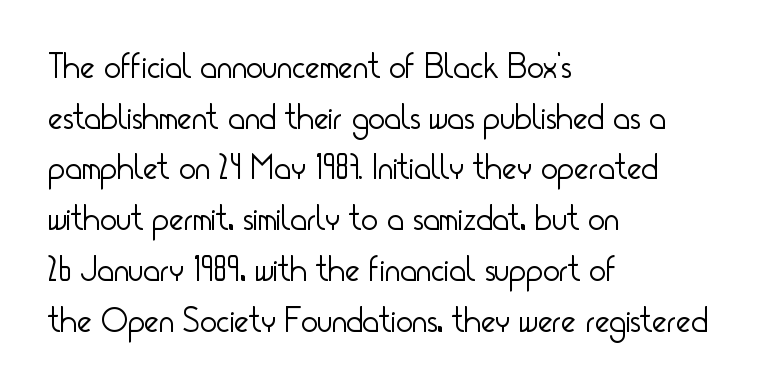
The image shows 35 px light, condensed sans-serif type, upright; set left-aligned, normal line spacing (1.45x), normal letter spacing, not underlined; low stroke contrast and a small x-height.
